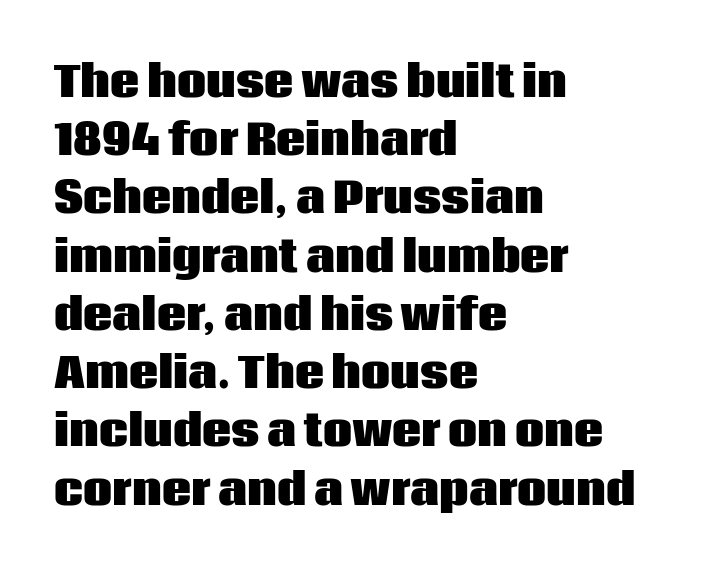
Q: Is the text bold? A: Yes.
Q: Is the text italic (slanted)? A: No, it is upright.
Q: Is the typeface a serif or a sans-serif typeface? A: Sans-serif.
Q: Is the text underlined? A: No.
Q: How is the paragraph aligned? A: Left-aligned.
Q: Is the spacing between letters normal or unusually wide? A: Normal.
Q: Is the spacing between lines tight, normal or loose? A: Normal.
Q: Width (condensed, normal, or wide)? A: Normal.
Q: Stroke contrast? A: Low.
Q: x-height? A: Large.
Q: Monospaced? A: No.
